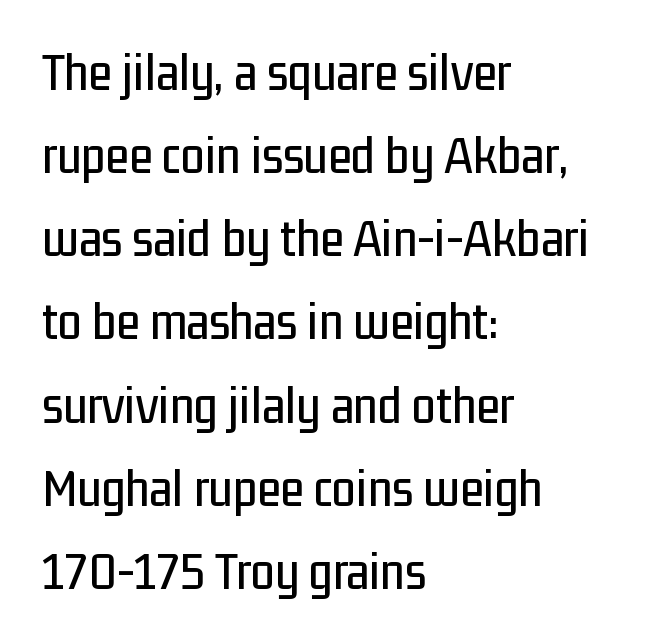
Q: Is the text italic (slanted)? A: No, it is upright.
Q: Is the typeface a serif or a sans-serif typeface? A: Sans-serif.
Q: Is the text underlined? A: No.
Q: How is the paragraph aligned? A: Left-aligned.
Q: Is the spacing between letters normal or unusually wide? A: Normal.
Q: Is the spacing between lines tight, normal or loose? A: Normal.
Q: Width (condensed, normal, or wide)? A: Condensed.
Q: Stroke contrast? A: Low.
Q: x-height? A: Medium.
Q: Monospaced? A: No.
